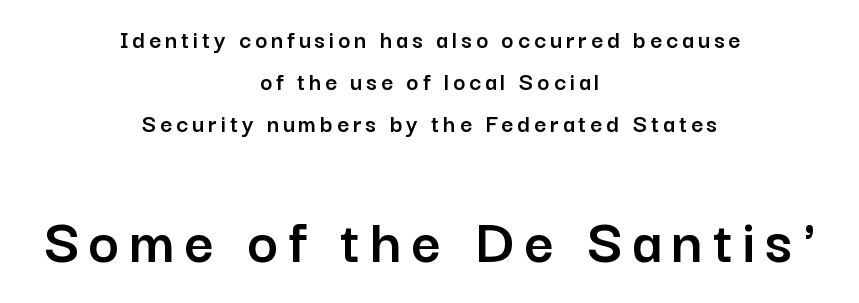
{"serif": "no", "italic": "no", "width": "normal", "stroke_contrast": "low", "x_height": "medium", "monospaced": "no", "underline": "no", "align": "center", "line_spacing": "normal", "line_spacing_ratio": 1.62, "larger_block": "second", "size_ratio": 2.5, "glyph_px": 65}
